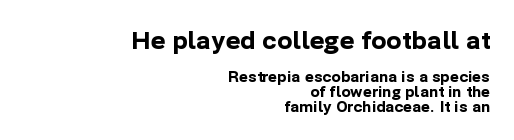
Which margin do the lines hug? The right one — the left edge is uneven. A dark, heavy texture on the line: the type is bold. Which of the two is more prominent by size? The first, at the top. The specimen omits any rule beneath the text block's lines. These lines keep a tight, regular rhythm from letter to letter. A typesetter would mark this as roman, not italic.
